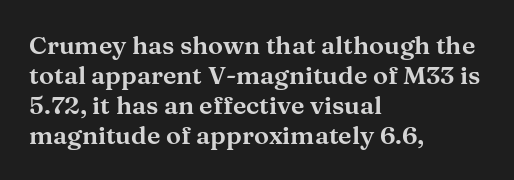
The image shows 25 px text type, upright; set left-aligned, line spacing 1.2x, normal letter spacing, not underlined.
